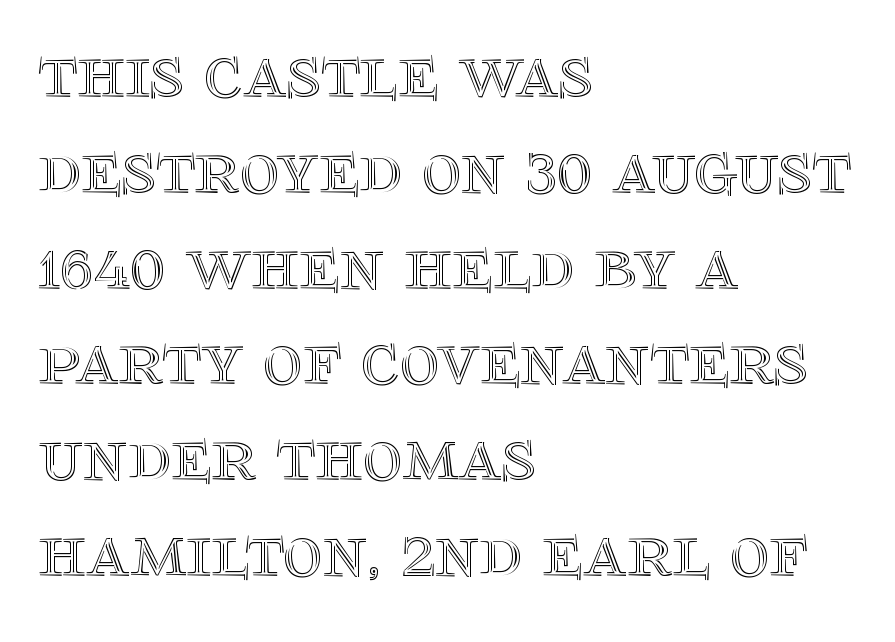
Q: Is the text italic (slanted)? A: No, it is upright.
Q: Is the text underlined? A: No.
Q: How is the paragraph aligned? A: Left-aligned.
Q: Is the spacing between letters normal or unusually wide? A: Normal.
Q: Is the spacing between lines tight, normal or loose? A: Normal.
Q: Width (condensed, normal, or wide)? A: Normal.
Q: x-height? A: Large.
Q: Monospaced? A: No.
